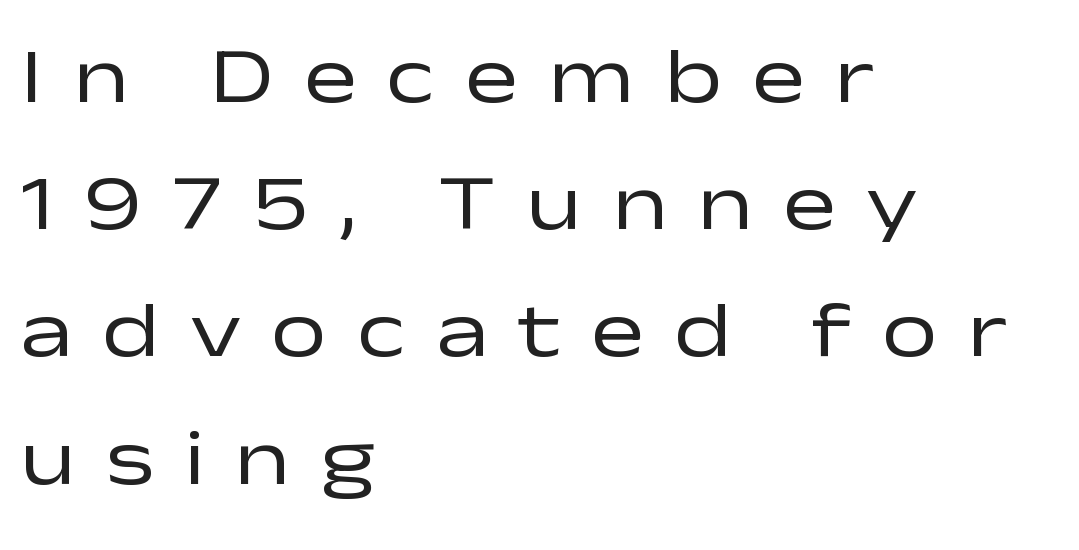
Q: Is the text bold? A: No.
Q: Is the text italic (slanted)? A: No, it is upright.
Q: Is the typeface a serif or a sans-serif typeface? A: Sans-serif.
Q: Is the text underlined? A: No.
Q: How is the paragraph aligned? A: Left-aligned.
Q: Is the spacing between letters normal or unusually wide? A: Unusually wide.
Q: Is the spacing between lines tight, normal or loose? A: Normal.
Q: Width (condensed, normal, or wide)? A: Wide.
Q: Stroke contrast? A: Low.
Q: x-height? A: Medium.
Q: Monospaced? A: No.
